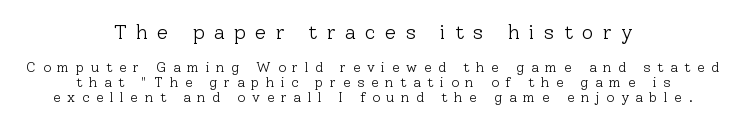
The image shows 20 px text type, upright; set centered, tight line spacing (1.09x), unusually wide letter spacing (+0.47 em), not underlined; the first (top) block is 1.43x larger.
